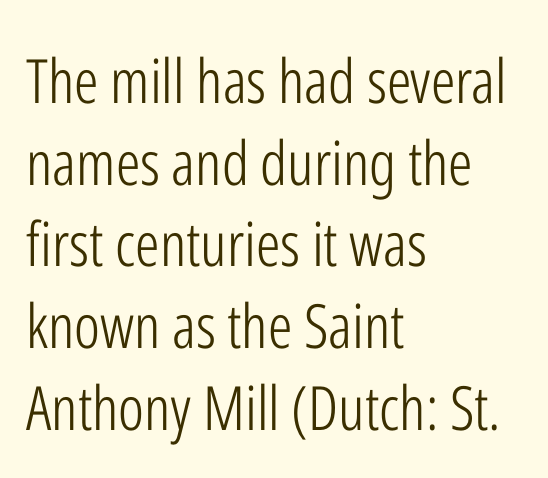
Summary of vertical rhythm: regular, with standard interline spacing. This is roman type, the default non-slanted kind. A quiet, ordinary-to-light weight characterises the typeface. Are there feet on the stems? There aren't — it's a sans. Students, note that the glyphs here touch the page at normal intervals. The text block is weighted toward the left margin, trailing off unevenly rightward.
